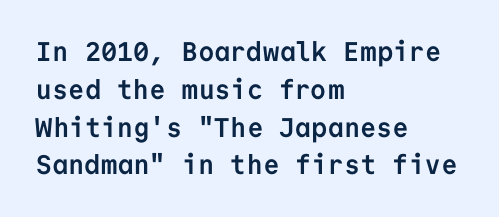
{"italic": "no", "bold": "yes", "underline": "no", "align": "left", "line_spacing": "normal", "line_spacing_ratio": 1.4, "letter_spacing": "normal", "letter_spacing_em": 0.0, "glyph_px": 27}
